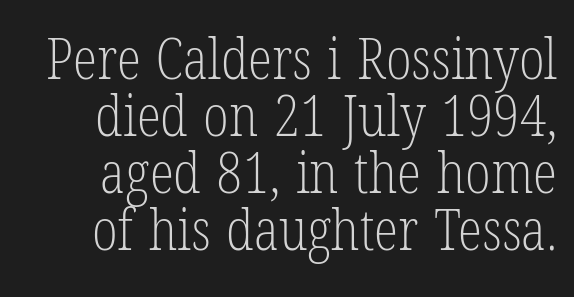
{"serif": "yes", "italic": "no", "bold": "no", "weight": "light", "width": "condensed", "stroke_contrast": "low", "x_height": "medium", "monospaced": "no", "underline": "no", "line_spacing": "tight", "line_spacing_ratio": 1.02, "letter_spacing": "normal", "letter_spacing_em": 0.0, "glyph_px": 56}
